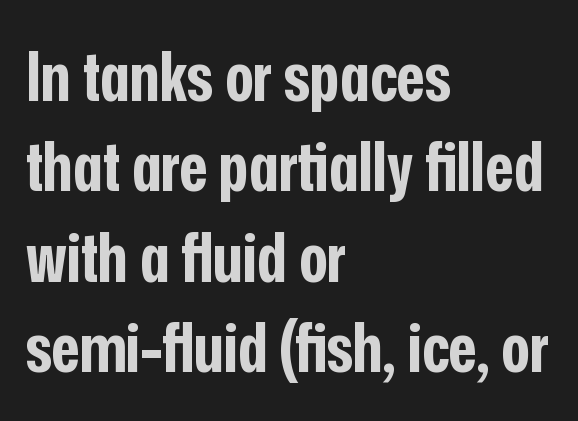
Nope, no serifs anywhere on these letters. Descender tails drop into unmarked territory. Default kerning and tracking; the words read as compact shapes. Caption: bold face, heavy strokes.
